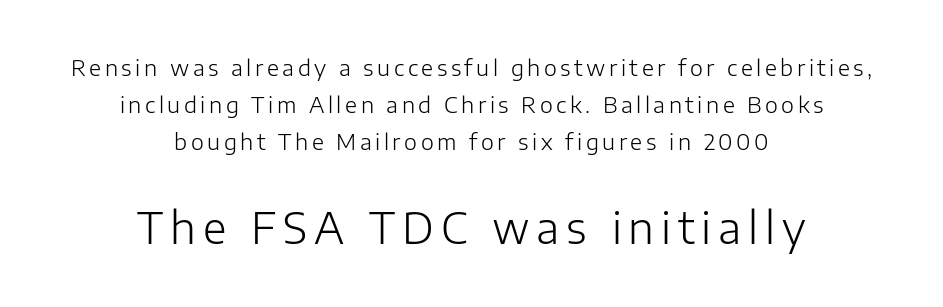
{"serif": "no", "italic": "no", "bold": "no", "weight": "light", "width": "normal", "stroke_contrast": "low", "x_height": "medium", "monospaced": "no", "underline": "no", "align": "center", "line_spacing": "normal", "line_spacing_ratio": 1.69, "larger_block": "second", "size_ratio": 1.95, "glyph_px": 43}
